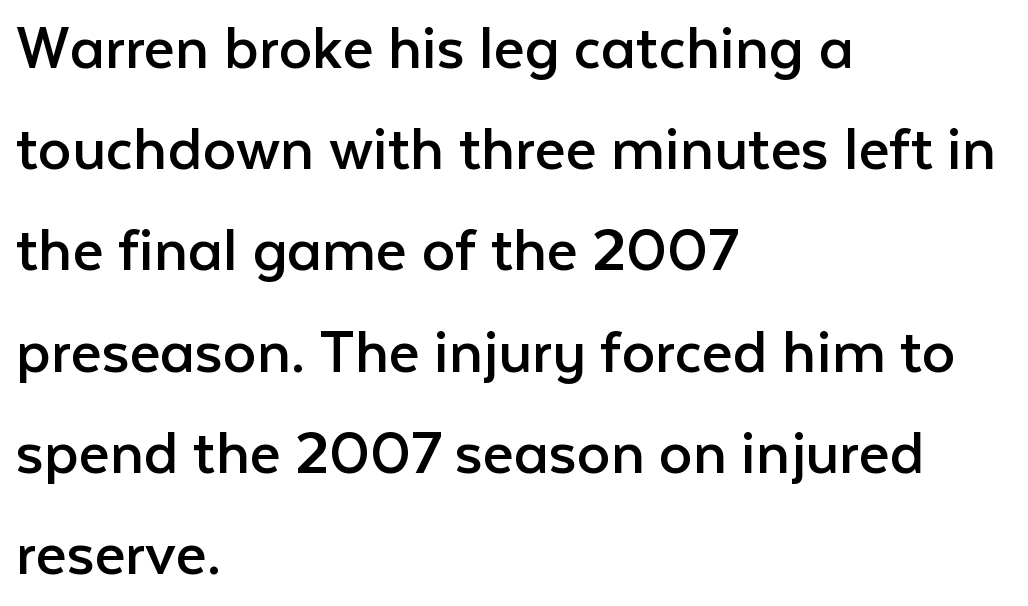
The image shows 67 px regular-weight sans-serif type, upright; set left-aligned, normal line spacing (1.51x), normal letter spacing, not underlined; low stroke contrast and a medium x-height.
